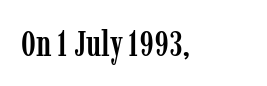
The passage shown is not underscored anywhere. Old-style or modern, the face here clearly has serifs. Is this a fixed-width face? No — the glyphs have proportional, varying widths. Italic: no, the glyphs are upright roman. Default kerning and tracking; the words read as compact shapes. The paragraph has a hard left edge and a soft right edge.
